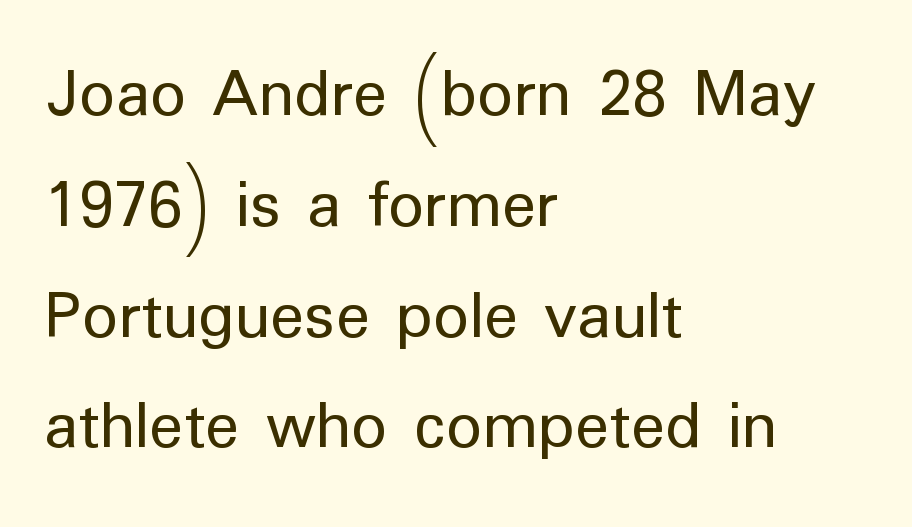
The image shows 71 px regular-weight sans-serif type, upright; set left-aligned, normal line spacing (1.56x), normal letter spacing, not underlined; low stroke contrast and a medium x-height.
